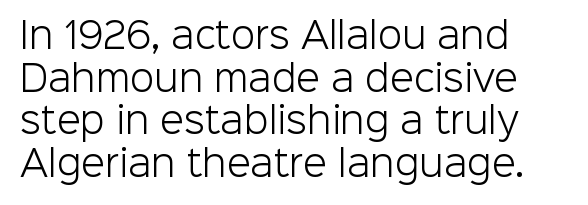
{"serif": "no", "italic": "no", "bold": "no", "weight": "light", "width": "normal", "stroke_contrast": "low", "x_height": "medium", "monospaced": "no", "underline": "no", "align": "left", "line_spacing_ratio": 1.22, "letter_spacing": "normal", "letter_spacing_em": 0.0, "glyph_px": 35}
